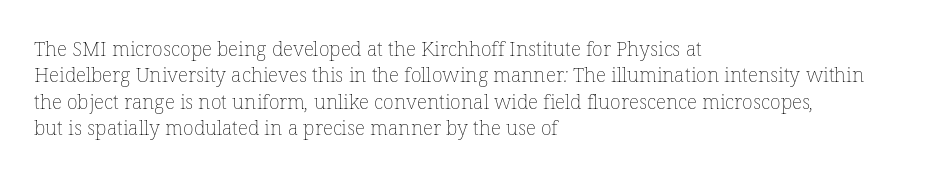
The image shows 20 px text type; set left-aligned, normal line spacing (1.32x), normal letter spacing, not underlined.
